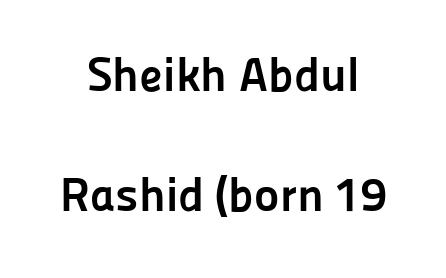
{"serif": "no", "italic": "no", "bold": "yes", "weight": "semibold", "width": "normal", "stroke_contrast": "low", "x_height": "medium", "monospaced": "no", "underline": "no", "line_spacing": "loose", "line_spacing_ratio": 2.49, "letter_spacing": "normal", "letter_spacing_em": 0.0, "glyph_px": 48}
